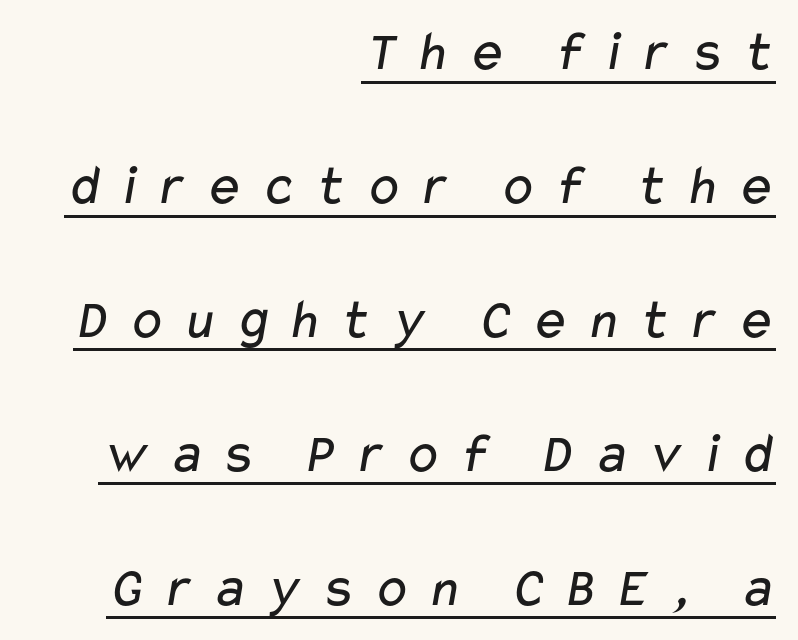
Q: Is the text bold? A: No.
Q: Is the typeface a serif or a sans-serif typeface? A: Sans-serif.
Q: Is the text underlined? A: Yes.
Q: How is the paragraph aligned? A: Right-aligned.
Q: Is the spacing between letters normal or unusually wide? A: Unusually wide.
Q: Is the spacing between lines tight, normal or loose? A: Loose.
Q: Width (condensed, normal, or wide)? A: Wide.
Q: Stroke contrast? A: Low.
Q: x-height? A: Medium.
Q: Monospaced? A: No.
